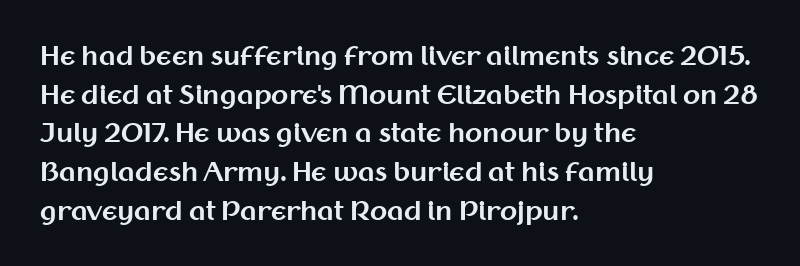
{"italic": "no", "bold": "yes", "underline": "no", "align": "left", "line_spacing": "normal", "line_spacing_ratio": 1.55, "letter_spacing": "normal", "letter_spacing_em": 0.0, "glyph_px": 25}
